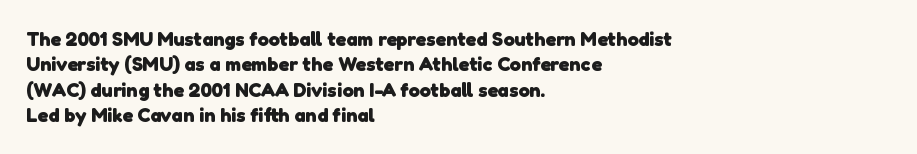
Q: Is the text bold? A: Yes.
Q: Is the text underlined? A: No.
Q: How is the paragraph aligned? A: Left-aligned.
Q: Is the spacing between letters normal or unusually wide? A: Normal.
Q: Is the spacing between lines tight, normal or loose? A: Normal.
